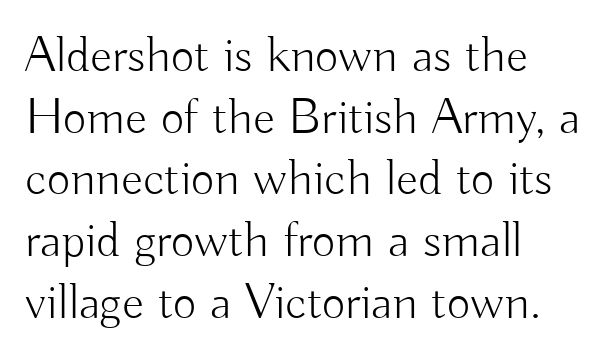
Default kerning and tracking; the words read as compact shapes. You could not count columns in this text — the font is proportionally spaced. Horizontally, the lines are justified to the leading edge only. Check under the words: just untouched page. Style check: upright.
